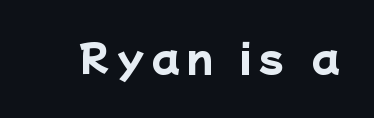
The image shows 38 px heavy sans-serif type; set unusually wide letter spacing (+0.2 em), not underlined; low stroke contrast and a medium x-height.
